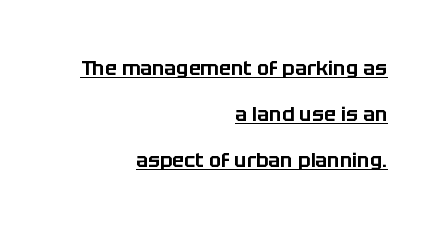
If you measured baseline to baseline, you'd find a long distance. The string is rendered with underlining switched on. This sample uses plain, unmodified letter spacing. In terms of posture, this sample is upright.
